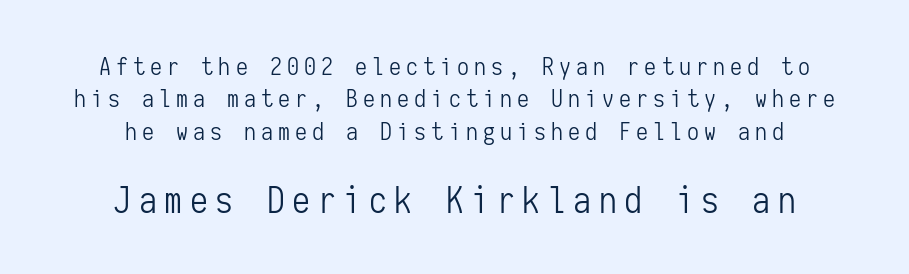
{"serif": "no", "italic": "no", "bold": "no", "weight": "light", "width": "condensed", "stroke_contrast": "low", "x_height": "medium", "monospaced": "yes", "underline": "no", "align": "center", "line_spacing": "normal", "line_spacing_ratio": 1.35, "letter_spacing": "wide", "letter_spacing_em": 0.21, "larger_block": "second", "size_ratio": 1.5, "glyph_px": 36}
